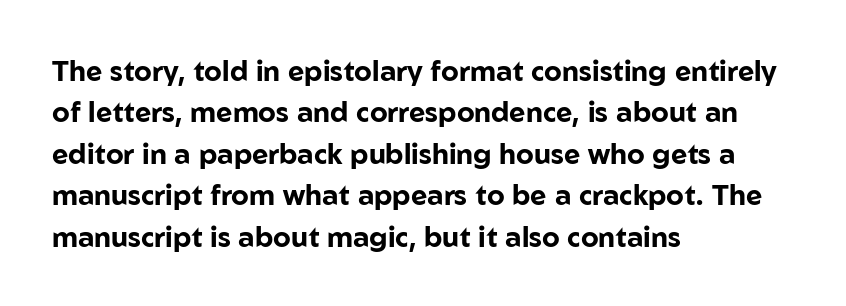
The rendering uses natural spacing where letterforms have individual widths. The leading is moderate, giving the passage an even texture. Does extra space separate the letters? No, they use regular spacing. The letters carry no serifs — their stems end cleanly without finishing strokes. Casual observation: everything's shoved over to the left. Tall strokes in this sample are plumb rather than angled.
